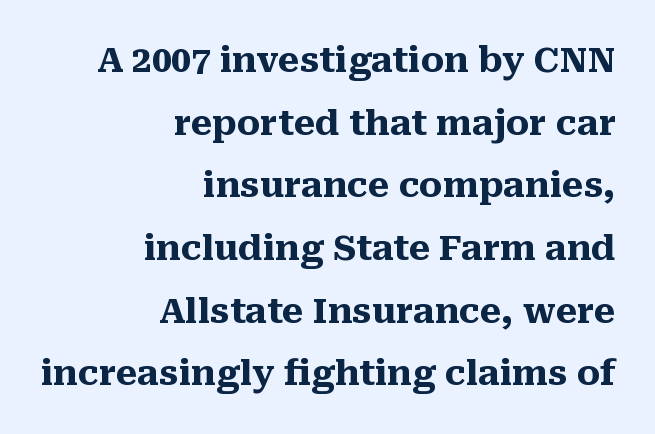
The image shows 35 px heavy serif type, upright; set right-aligned, line spacing 1.79x, normal letter spacing, not underlined; medium stroke contrast and a medium x-height.
